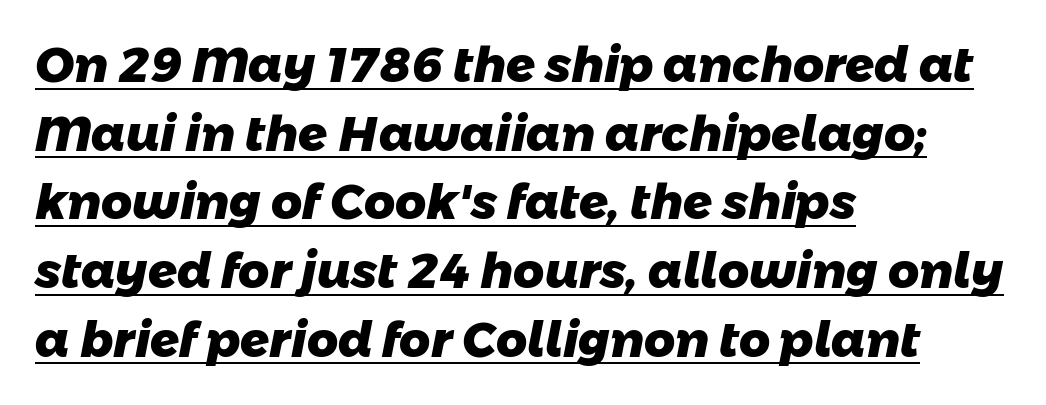
{"serif": "no", "bold": "yes", "weight": "heavy", "width": "normal", "stroke_contrast": "low", "x_height": "medium", "monospaced": "no", "underline": "yes", "align": "left", "line_spacing": "normal", "line_spacing_ratio": 1.43, "letter_spacing": "normal", "letter_spacing_em": 0.0, "glyph_px": 48}
